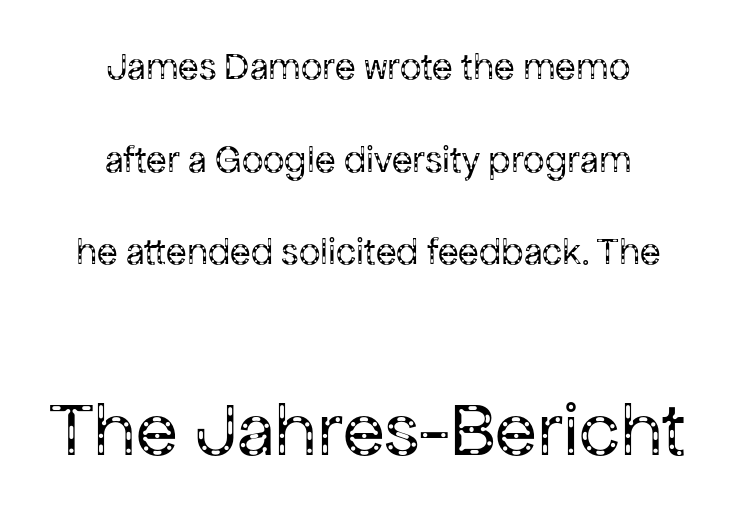
Q: Is the text bold? A: No.
Q: Is the text italic (slanted)? A: No, it is upright.
Q: Is the typeface a serif or a sans-serif typeface? A: Sans-serif.
Q: Is the text underlined? A: No.
Q: How is the paragraph aligned? A: Centered.
Q: Is the spacing between letters normal or unusually wide? A: Normal.
Q: Is the spacing between lines tight, normal or loose? A: Loose.
Q: Which block of text is set in a larger size, the first (top) or the second (bottom)? A: The second (bottom) one.
Q: Width (condensed, normal, or wide)? A: Normal.
Q: Stroke contrast? A: Low.
Q: x-height? A: Medium.
Q: Monospaced? A: No.
